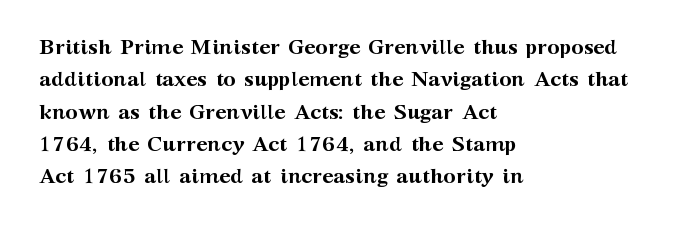
Q: Is the text bold? A: Yes.
Q: Is the text italic (slanted)? A: No, it is upright.
Q: Is the text underlined? A: No.
Q: How is the paragraph aligned? A: Left-aligned.
Q: Is the spacing between letters normal or unusually wide? A: Normal.
Q: Is the spacing between lines tight, normal or loose? A: Normal.
